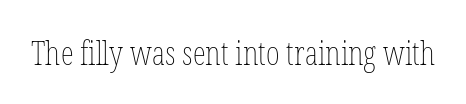
The image shows 33 px thin, condensed type, upright; set normal letter spacing, not underlined; low stroke contrast and a medium x-height.
